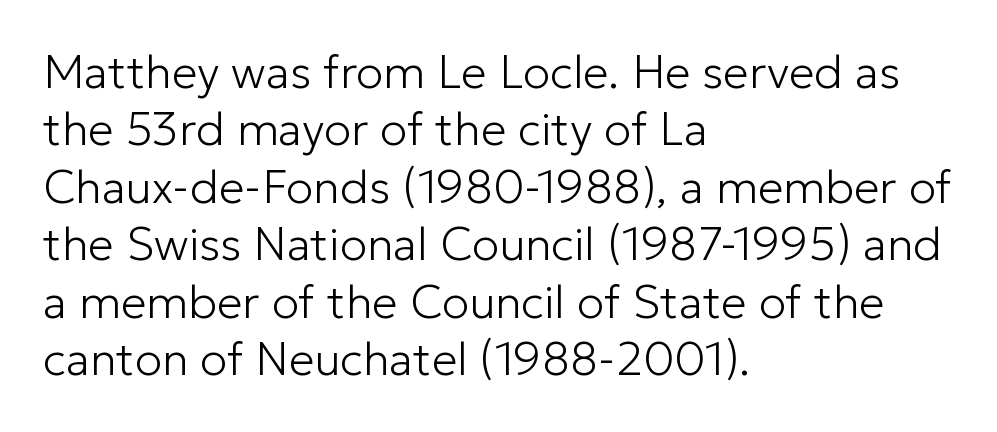
{"serif": "no", "italic": "no", "bold": "no", "weight": "light", "width": "normal", "stroke_contrast": "low", "x_height": "medium", "monospaced": "no", "underline": "no", "align": "left", "line_spacing": "normal", "line_spacing_ratio": 1.25, "letter_spacing": "normal", "letter_spacing_em": 0.0, "glyph_px": 46}
